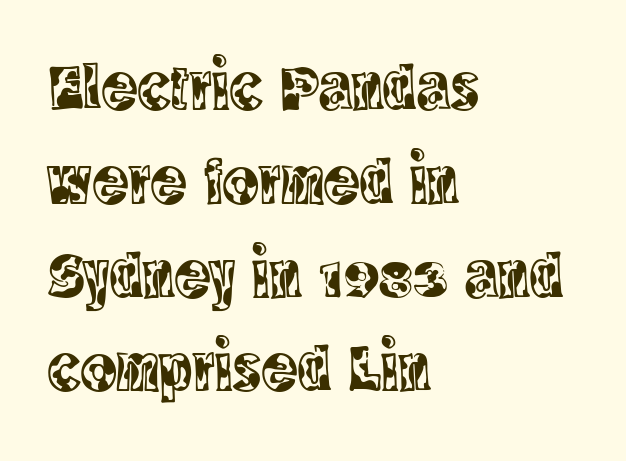
The image shows 67 px condensed serif type, upright; set left-aligned, normal line spacing (1.4x), normal letter spacing, not underlined; a large x-height.
